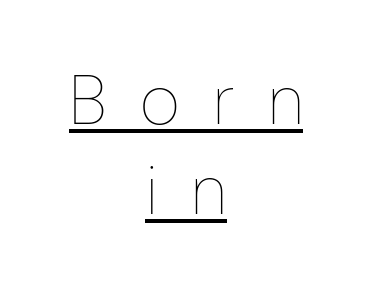
The image shows 69 px thin, condensed type, upright; set centered, normal line spacing (1.3x), unusually wide letter spacing (+0.48 em), underlined; low stroke contrast and a medium x-height.
